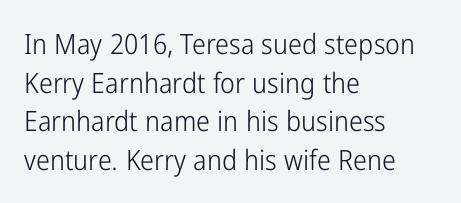
The image shows 28 px light, condensed sans-serif type, upright; set left-aligned, normal line spacing (1.38x), normal letter spacing, not underlined; low stroke contrast and a medium x-height.
